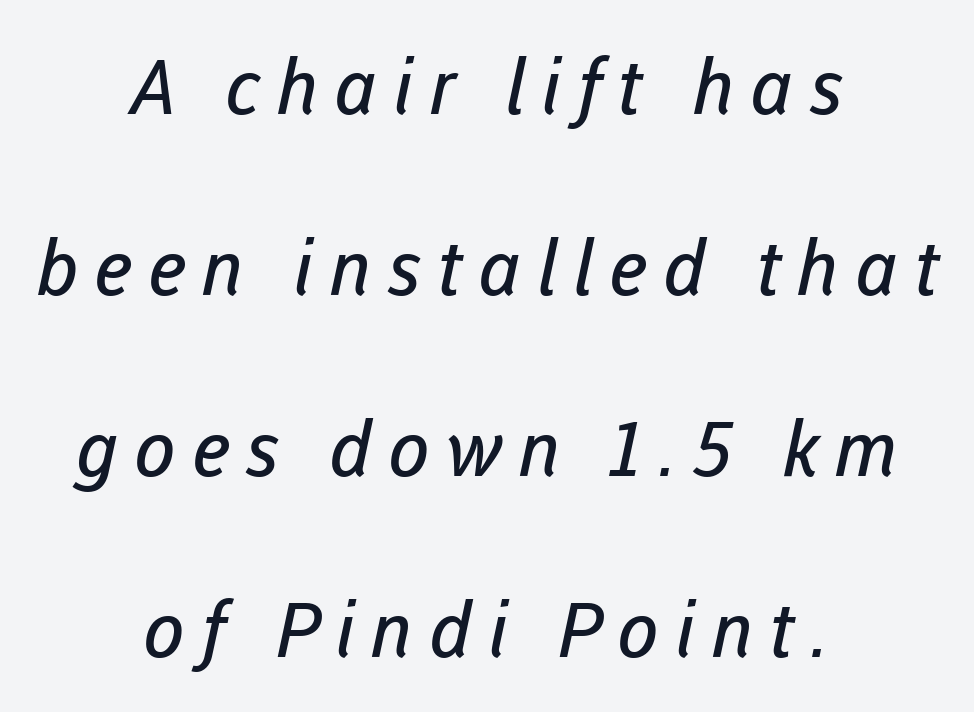
The image shows 76 px regular-weight sans-serif type; set centered, loose line spacing (2.38x), unusually wide letter spacing (+0.21 em), not underlined; low stroke contrast and a medium x-height.
